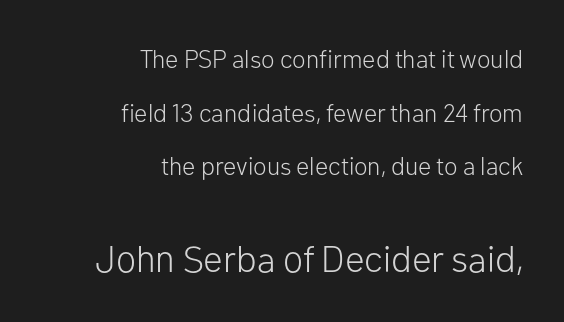
{"serif": "no", "italic": "no", "bold": "no", "weight": "light", "width": "normal", "stroke_contrast": "low", "x_height": "medium", "monospaced": "no", "underline": "no", "align": "right", "line_spacing": "loose", "line_spacing_ratio": 2.15, "letter_spacing": "normal", "letter_spacing_em": 0.0, "larger_block": "second", "size_ratio": 1.48, "glyph_px": 37}
